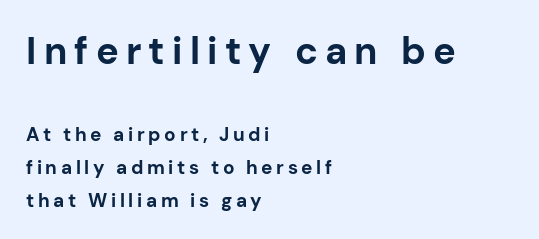
Q: Is the text bold? A: Yes.
Q: Is the text italic (slanted)? A: No, it is upright.
Q: Is the typeface a serif or a sans-serif typeface? A: Sans-serif.
Q: Is the text underlined? A: No.
Q: How is the paragraph aligned? A: Left-aligned.
Q: Which block of text is set in a larger size, the first (top) or the second (bottom)? A: The first (top) one.
Q: Width (condensed, normal, or wide)? A: Normal.
Q: Stroke contrast? A: Low.
Q: x-height? A: Medium.
Q: Monospaced? A: No.
